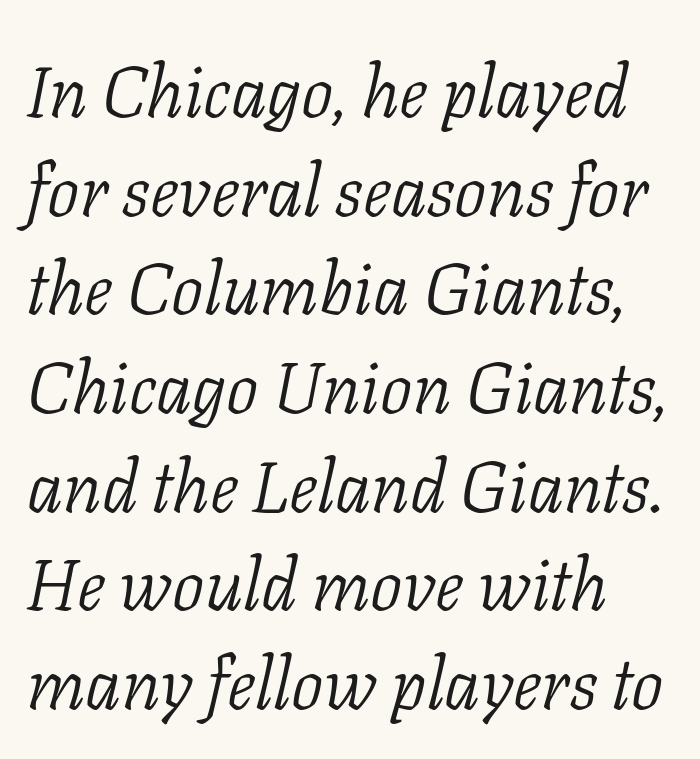
Glance below the letters and you will spot only blank space. Is there much room between lines? A standard amount, neither cramped nor airy. The rendering anchors every line to the left-hand side. Each letter keeps its own natural width here, so spacing adapts to shape. The axis of the letterforms is tilted away from vertical. The type family on display is of the serif kind.
